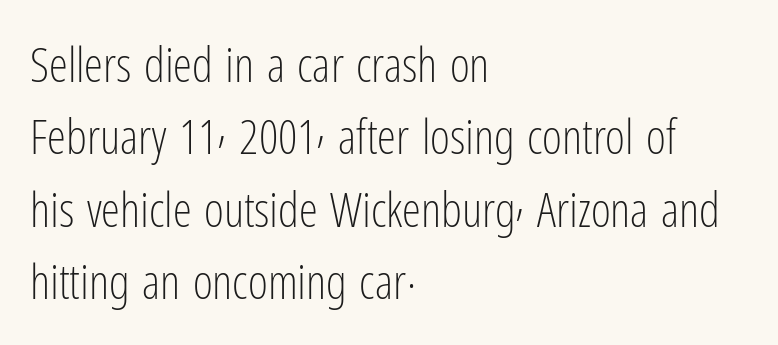
The image shows 48 px light, condensed sans-serif type, upright; set left-aligned, normal line spacing (1.51x), normal letter spacing, not underlined; low stroke contrast and a medium x-height.
